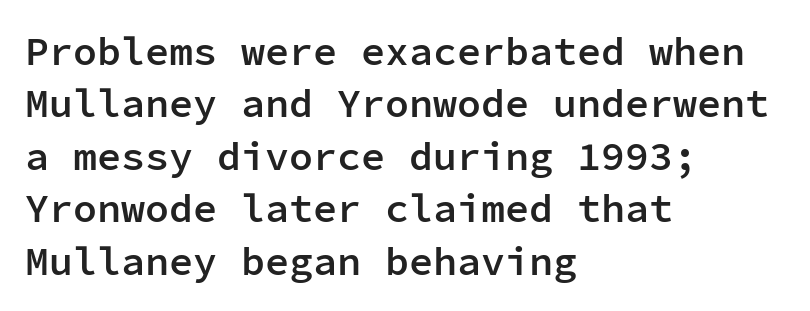
The image shows 40 px semibold sans-serif type, upright, monospaced; set left-aligned, normal line spacing (1.31x), normal letter spacing, not underlined; low stroke contrast and a medium x-height.
